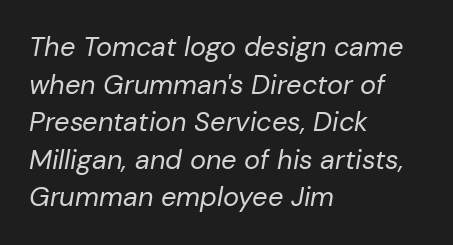
{"italic": "yes", "lean": "right", "slant_degrees": 10, "bold": "no", "underline": "no", "align": "left", "line_spacing": "normal", "line_spacing_ratio": 1.39, "letter_spacing": "normal", "letter_spacing_em": 0.0, "glyph_px": 27}
